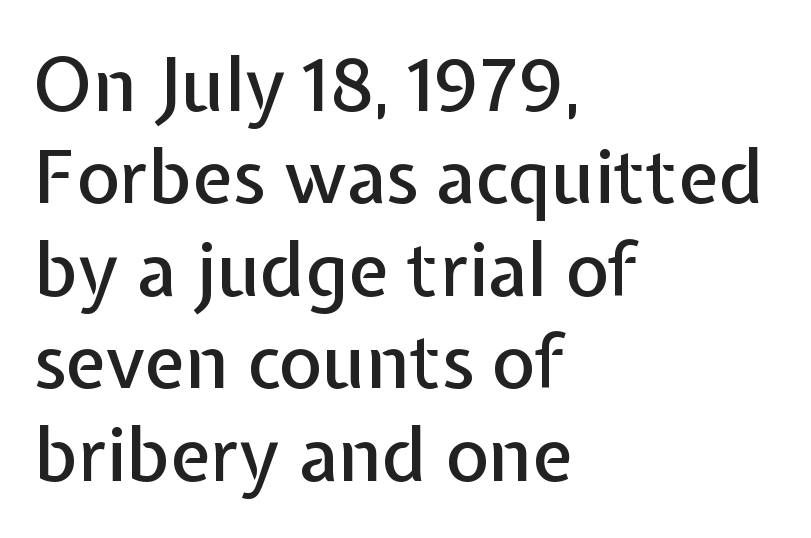
The image shows 74 px sans-serif type, upright; set left-aligned, normal line spacing (1.25x), normal letter spacing, not underlined; low stroke contrast and a medium x-height.
